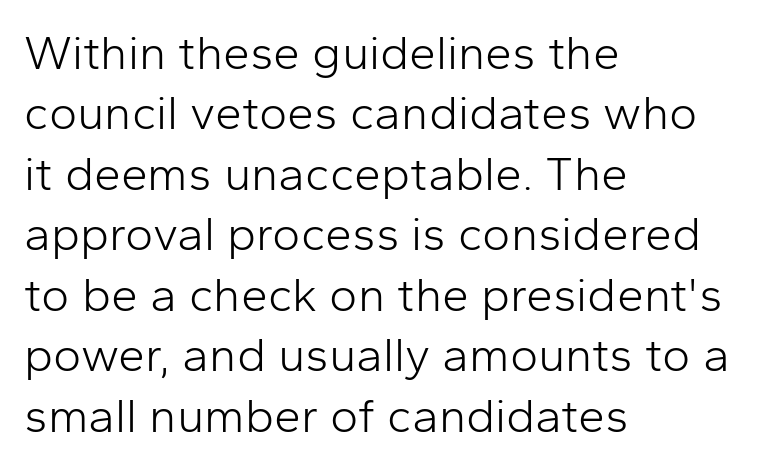
The image shows 48 px light sans-serif type, upright; set left-aligned, normal line spacing (1.26x), normal letter spacing, not underlined; low stroke contrast and a medium x-height.
